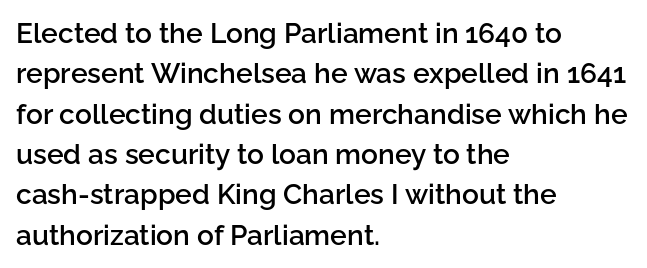
Q: Is the text bold? A: Semi-bold.
Q: Is the text italic (slanted)? A: No, it is upright.
Q: Is the typeface a serif or a sans-serif typeface? A: Sans-serif.
Q: Is the text underlined? A: No.
Q: How is the paragraph aligned? A: Left-aligned.
Q: Is the spacing between letters normal or unusually wide? A: Normal.
Q: Is the spacing between lines tight, normal or loose? A: Normal.
Q: Width (condensed, normal, or wide)? A: Normal.
Q: Stroke contrast? A: Low.
Q: x-height? A: Medium.
Q: Monospaced? A: No.
